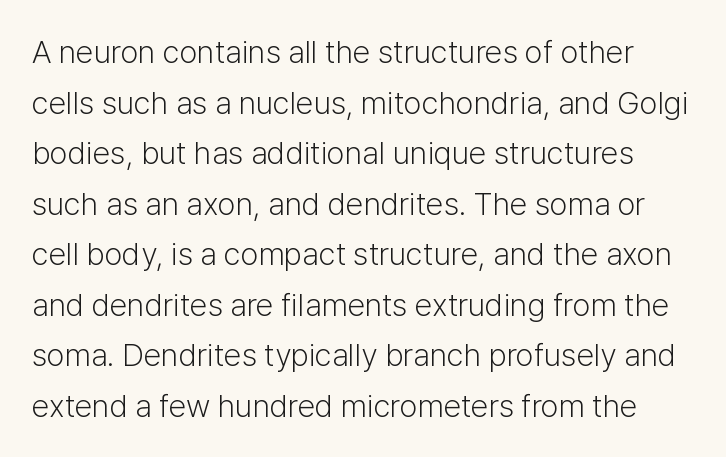
The image shows 32 px light sans-serif type, upright; set normal line spacing (1.58x), normal letter spacing, not underlined; low stroke contrast and a medium x-height.
